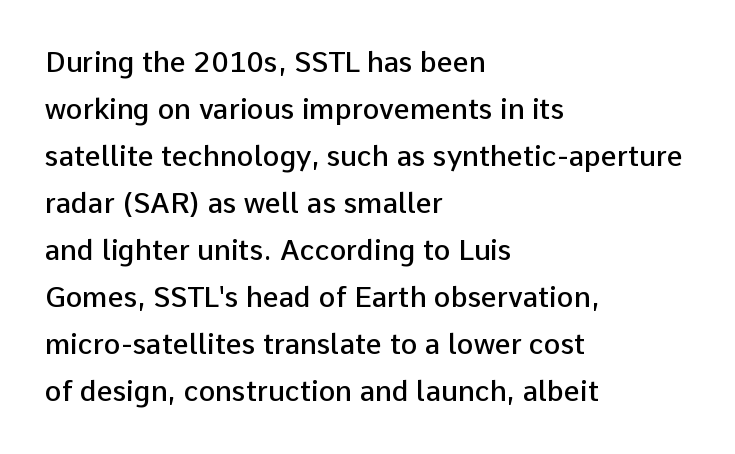
Q: Is the text bold? A: Semi-bold.
Q: Is the text italic (slanted)? A: No, it is upright.
Q: Is the typeface a serif or a sans-serif typeface? A: Sans-serif.
Q: Is the text underlined? A: No.
Q: How is the paragraph aligned? A: Left-aligned.
Q: Is the spacing between letters normal or unusually wide? A: Normal.
Q: Is the spacing between lines tight, normal or loose? A: Normal.
Q: Width (condensed, normal, or wide)? A: Normal.
Q: Stroke contrast? A: Low.
Q: x-height? A: Medium.
Q: Monospaced? A: No.
